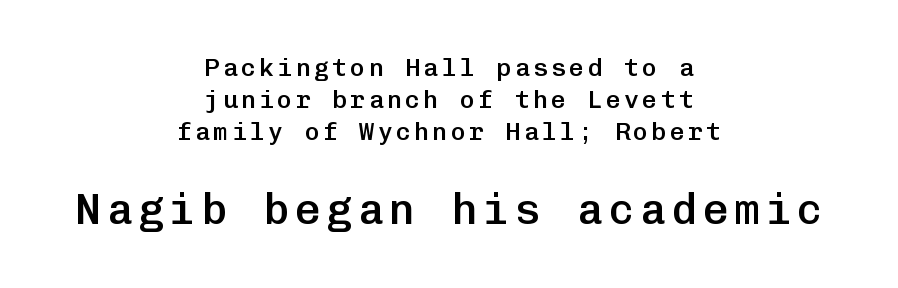
A typesetter would call this leading conventional body-copy spacing. Quick note: not italic, upright. The area under the type is left untouched. Is this a fixed-width face? Yes — each glyph sits in an identical cell. This is the in-between weight designers call semibold or demi. The lines are quadded center.
